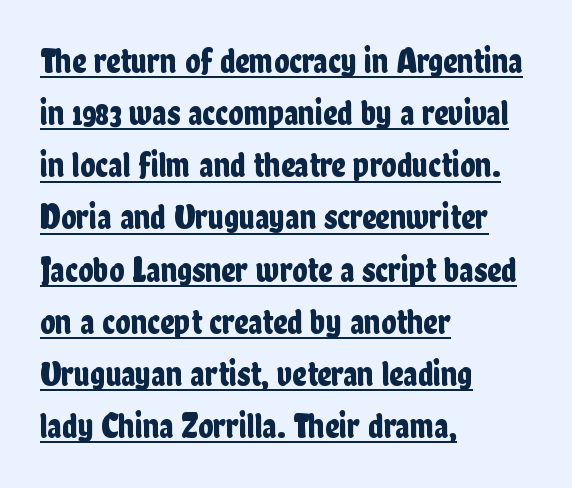
Q: Is the text italic (slanted)? A: No, it is upright.
Q: Is the typeface a serif or a sans-serif typeface? A: Sans-serif.
Q: Is the text underlined? A: Yes.
Q: How is the paragraph aligned? A: Left-aligned.
Q: Is the spacing between letters normal or unusually wide? A: Normal.
Q: Is the spacing between lines tight, normal or loose? A: Normal.
Q: Width (condensed, normal, or wide)? A: Condensed.
Q: Stroke contrast? A: Low.
Q: x-height? A: Medium.
Q: Monospaced? A: No.
